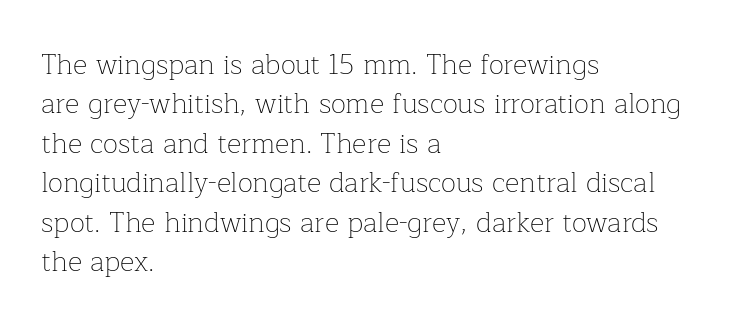
{"serif": "yes", "italic": "no", "bold": "no", "weight": "thin", "width": "normal", "stroke_contrast": "low", "x_height": "medium", "monospaced": "no", "underline": "no", "align": "left", "line_spacing": "normal", "line_spacing_ratio": 1.41, "letter_spacing": "normal", "letter_spacing_em": 0.0, "glyph_px": 28}
